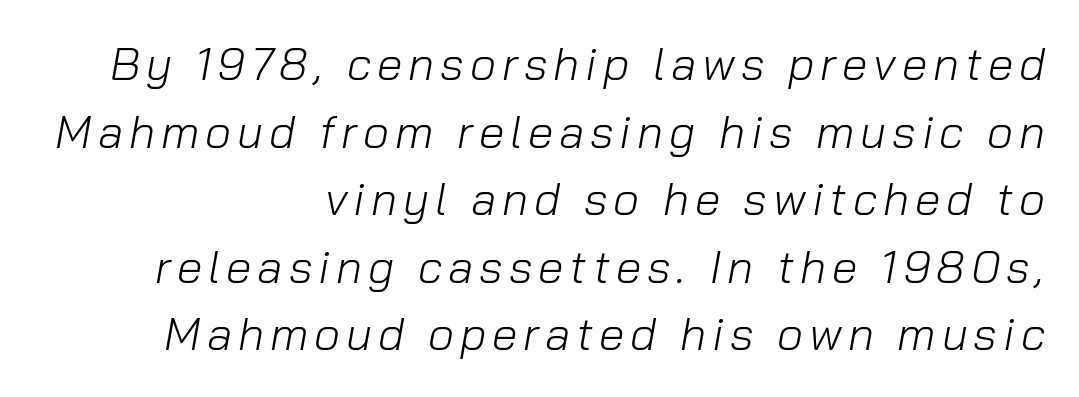
The image shows 46 px light type, italic (leaning right); set right-aligned, normal line spacing (1.47x), not underlined; low stroke contrast and a medium x-height.
